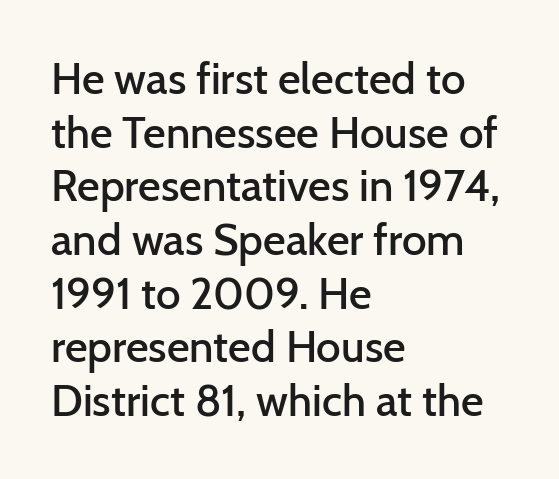
{"serif": "no", "italic": "no", "bold": "semi", "weight": "semibold", "width": "normal", "stroke_contrast": "low", "x_height": "medium", "monospaced": "no", "underline": "no", "align": "left", "line_spacing_ratio": 1.22, "letter_spacing": "normal", "letter_spacing_em": 0.0, "glyph_px": 44}
